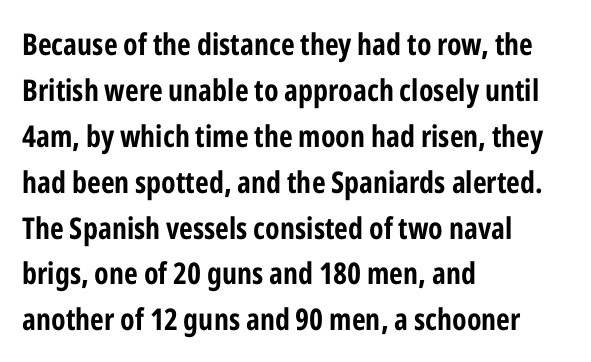
The image shows 30 px bold, condensed sans-serif type, upright; set left-aligned, normal line spacing (1.53x), normal letter spacing, not underlined; low stroke contrast and a medium x-height.
